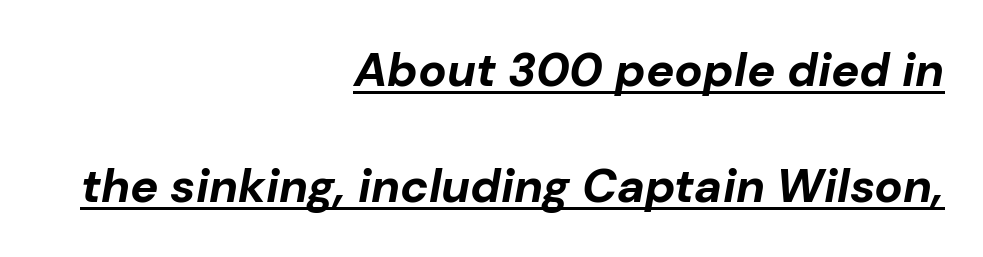
{"italic": "yes", "lean": "right", "slant_degrees": 10, "bold": "yes", "weight": "bold", "width": "normal", "stroke_contrast": "low", "x_height": "medium", "monospaced": "no", "underline": "yes", "align": "right", "line_spacing": "loose", "line_spacing_ratio": 2.47, "letter_spacing": "normal", "letter_spacing_em": 0.0, "glyph_px": 47}
